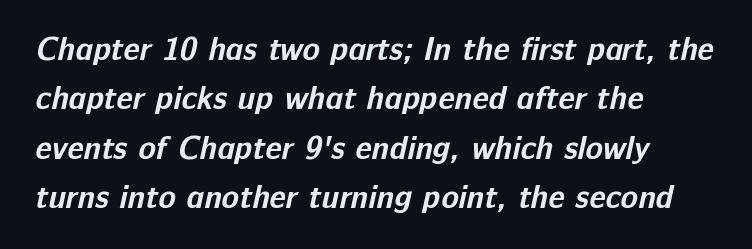
The image shows 32 px bold sans-serif type; set left-aligned, normal line spacing (1.54x), normal letter spacing, not underlined; low stroke contrast and a medium x-height.
